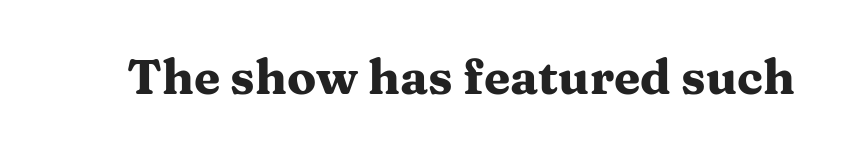
The image shows 48 px heavy, wide serif type, upright; set normal letter spacing, not underlined; medium stroke contrast and a medium x-height.
